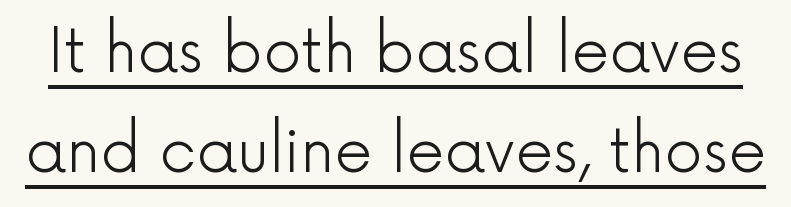
The rendering uses the underline text-decoration. Default kerning and tracking; the words read as compact shapes. Compared with typical paragraphs, the rows here are spaced about the same. Here the designer chose a conventional face with non-uniform glyph widths. Look at the bottom of the vertical strokes: they stop flat, with no serifs.
